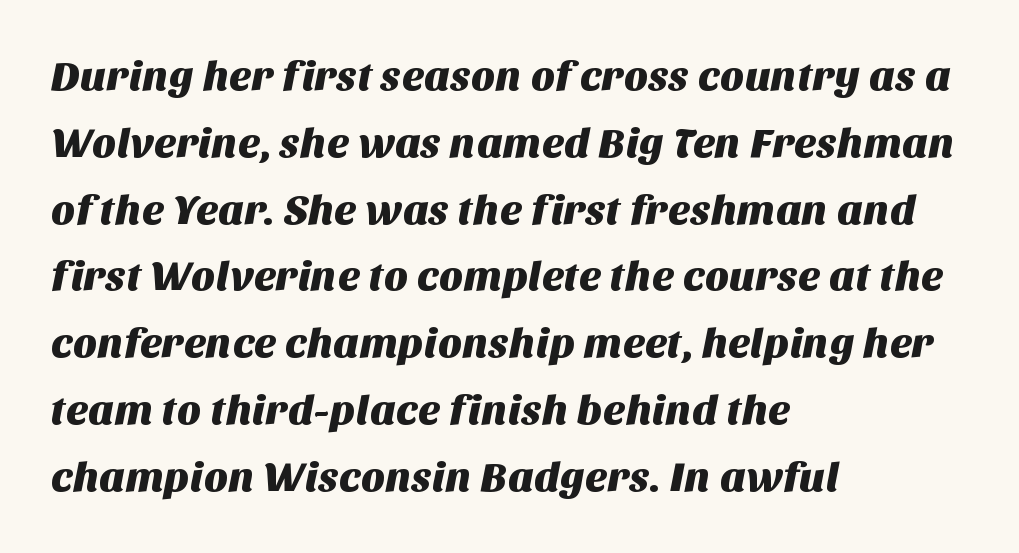
The image shows 42 px sans-serif type; set left-aligned, normal line spacing (1.59x), normal letter spacing, not underlined; medium stroke contrast and a large x-height.
